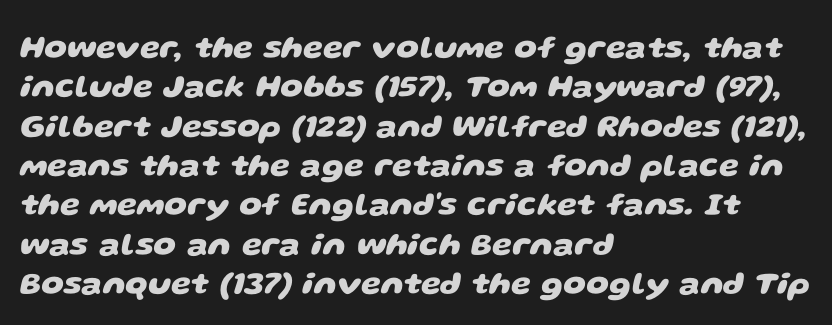
Q: Is the text bold? A: Yes.
Q: Is the typeface a serif or a sans-serif typeface? A: Sans-serif.
Q: Is the text underlined? A: No.
Q: How is the paragraph aligned? A: Left-aligned.
Q: Is the spacing between letters normal or unusually wide? A: Normal.
Q: Width (condensed, normal, or wide)? A: Wide.
Q: Stroke contrast? A: Low.
Q: x-height? A: Large.
Q: Monospaced? A: No.
